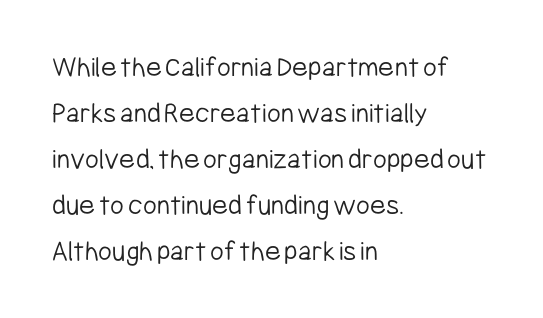
Q: Is the text bold? A: No.
Q: Is the text italic (slanted)? A: No, it is upright.
Q: Is the typeface a serif or a sans-serif typeface? A: Sans-serif.
Q: Is the text underlined? A: No.
Q: How is the paragraph aligned? A: Left-aligned.
Q: Is the spacing between letters normal or unusually wide? A: Normal.
Q: Is the spacing between lines tight, normal or loose? A: Normal.
Q: Width (condensed, normal, or wide)? A: Condensed.
Q: Stroke contrast? A: Low.
Q: x-height? A: Medium.
Q: Monospaced? A: No.
